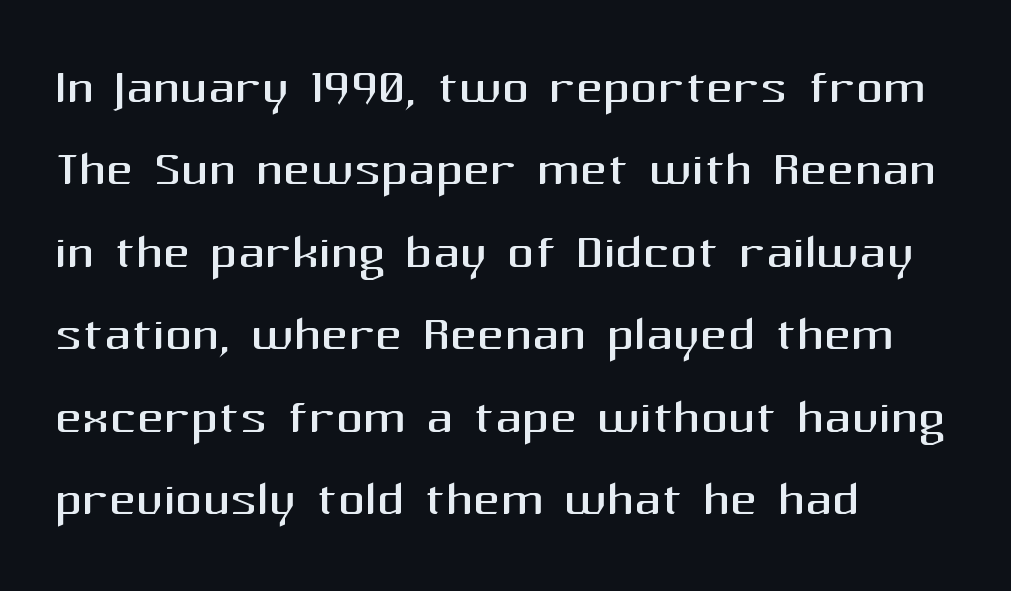
{"serif": "no", "italic": "no", "bold": "no", "weight": "regular", "width": "normal", "stroke_contrast": "medium", "x_height": "medium", "monospaced": "no", "underline": "no", "align": "left", "line_spacing_ratio": 1.23, "letter_spacing": "normal", "letter_spacing_em": 0.0, "glyph_px": 67}
